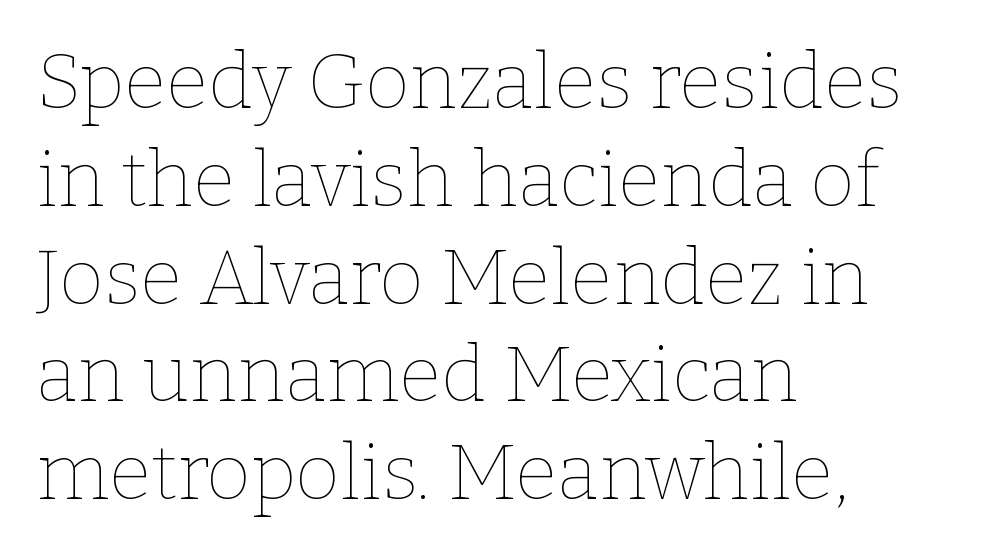
Beneath every word, the page is bare. In terms of letterspacing, this is plain default setting. Leading: standard. No extra ink here — the face is not bold.
